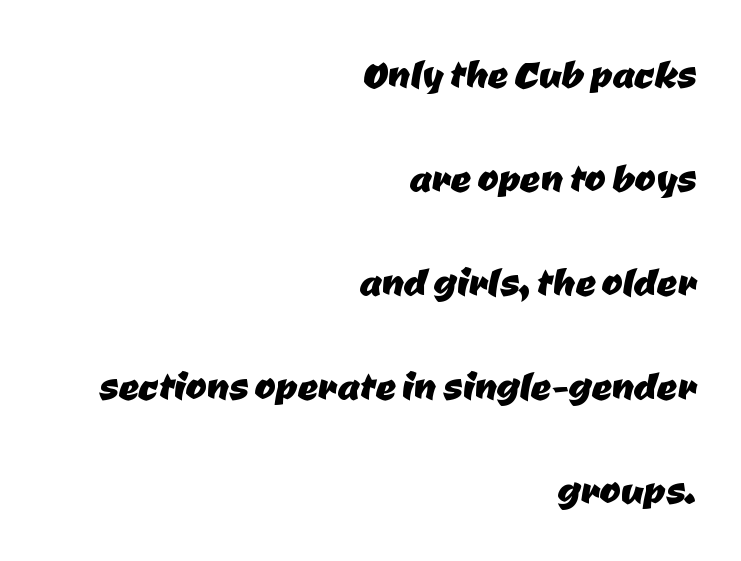
{"serif": "no", "width": "normal", "stroke_contrast": "low", "x_height": "medium", "monospaced": "no", "underline": "no", "align": "right", "line_spacing": "loose", "line_spacing_ratio": 2.08, "letter_spacing": "normal", "letter_spacing_em": 0.0, "glyph_px": 50}
